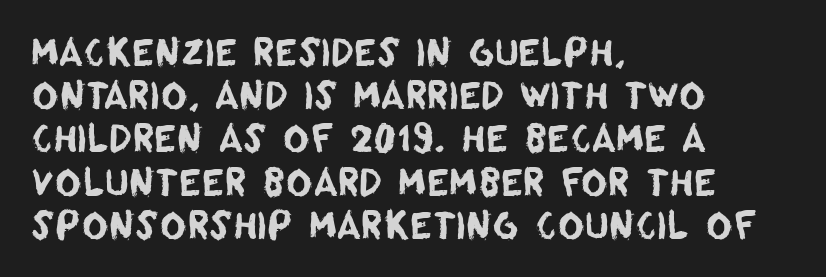
The image shows 36 px sans-serif type; set left-aligned, line spacing 1.2x, normal letter spacing, not underlined; low stroke contrast and a large x-height.
